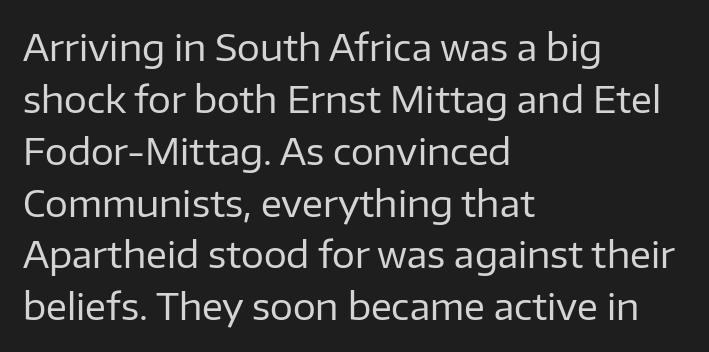
Q: Is the text bold? A: No.
Q: Is the text italic (slanted)? A: No, it is upright.
Q: Is the typeface a serif or a sans-serif typeface? A: Sans-serif.
Q: Is the text underlined? A: No.
Q: How is the paragraph aligned? A: Left-aligned.
Q: Is the spacing between letters normal or unusually wide? A: Normal.
Q: Is the spacing between lines tight, normal or loose? A: Normal.
Q: Width (condensed, normal, or wide)? A: Normal.
Q: Stroke contrast? A: Low.
Q: x-height? A: Medium.
Q: Monospaced? A: No.
